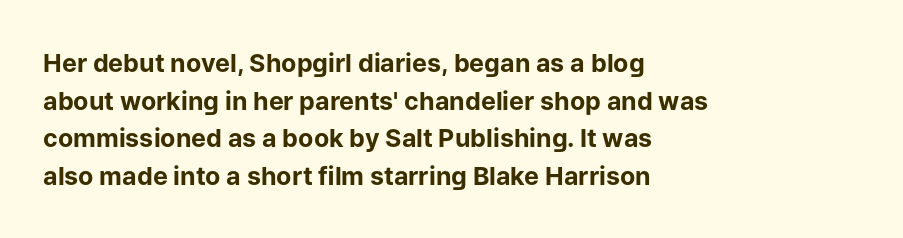
The image shows 25 px bold type, upright; set left-aligned, normal line spacing (1.51x), normal letter spacing, not underlined.
